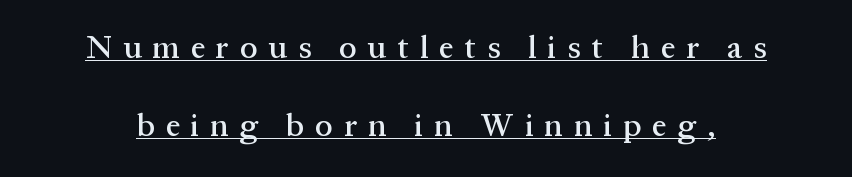
{"serif": "yes", "italic": "no", "width": "normal", "stroke_contrast": "medium", "x_height": "medium", "monospaced": "no", "underline": "yes", "line_spacing": "loose", "line_spacing_ratio": 2.43, "letter_spacing": "wide", "letter_spacing_em": 0.34, "glyph_px": 32}
